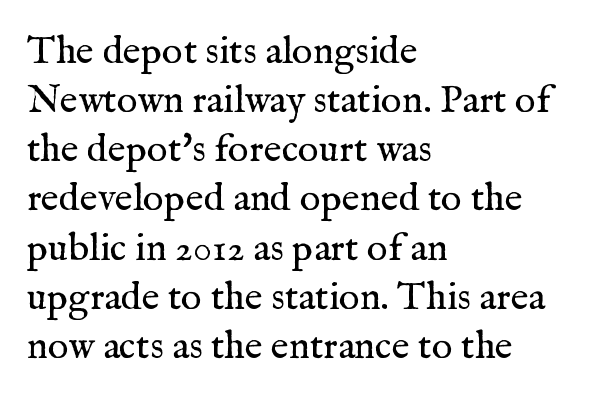
{"serif": "yes", "italic": "no", "bold": "no", "weight": "regular", "width": "normal", "stroke_contrast": "medium", "x_height": "medium", "monospaced": "no", "underline": "no", "align": "left", "line_spacing": "normal", "line_spacing_ratio": 1.26, "letter_spacing": "normal", "letter_spacing_em": 0.0, "glyph_px": 39}
